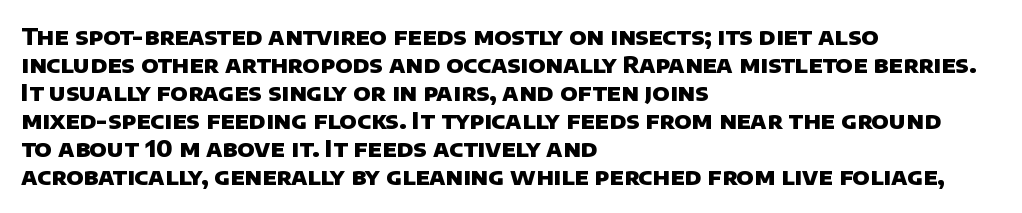
{"bold": "yes", "underline": "no", "align": "left", "line_spacing_ratio": 1.22, "letter_spacing": "normal", "letter_spacing_em": 0.0, "glyph_px": 23}
